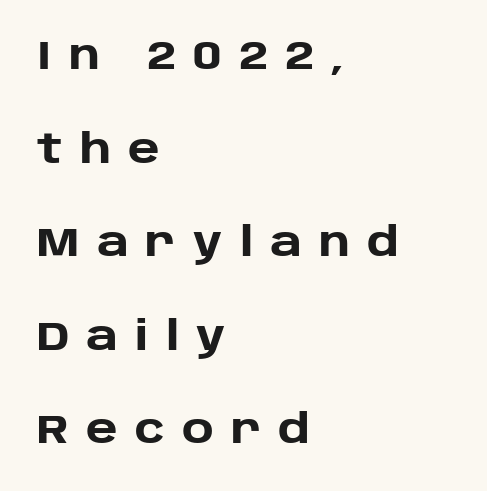
{"serif": "no", "italic": "no", "bold": "yes", "weight": "heavy", "width": "normal", "stroke_contrast": "low", "x_height": "large", "monospaced": "no", "underline": "no", "align": "left", "line_spacing": "loose", "line_spacing_ratio": 2.34, "letter_spacing": "wide", "letter_spacing_em": 0.43, "glyph_px": 40}
